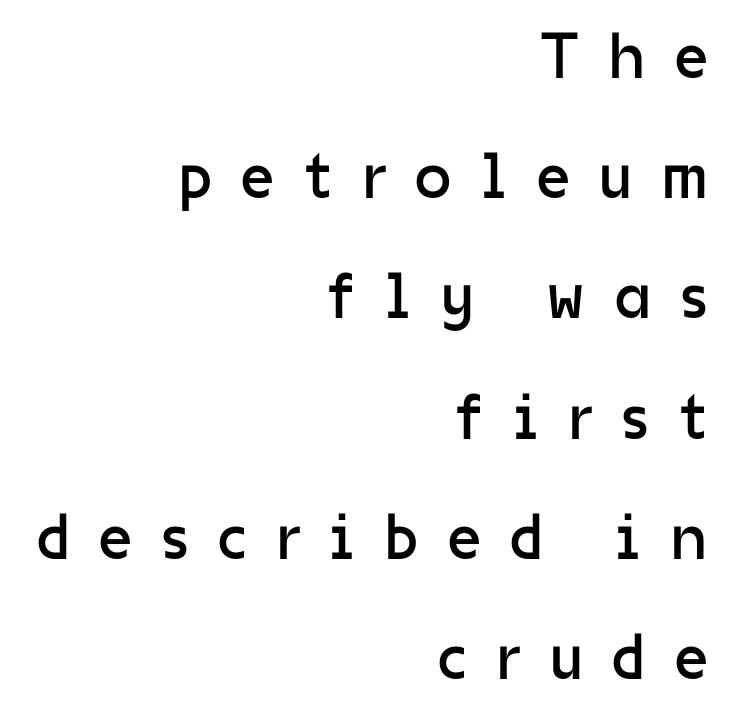
Q: Is the text bold? A: No.
Q: Is the text italic (slanted)? A: No, it is upright.
Q: Is the typeface a serif or a sans-serif typeface? A: Sans-serif.
Q: Is the text underlined? A: No.
Q: How is the paragraph aligned? A: Right-aligned.
Q: Is the spacing between letters normal or unusually wide? A: Unusually wide.
Q: Width (condensed, normal, or wide)? A: Normal.
Q: Stroke contrast? A: Low.
Q: x-height? A: Medium.
Q: Monospaced? A: No.
